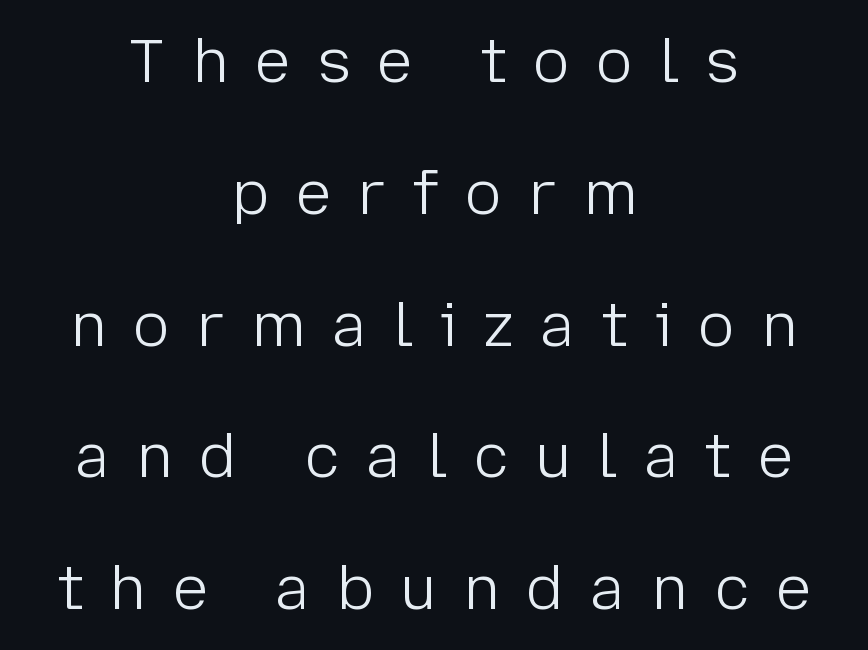
Q: Is the text bold? A: No.
Q: Is the text italic (slanted)? A: No, it is upright.
Q: Is the typeface a serif or a sans-serif typeface? A: Sans-serif.
Q: Is the text underlined? A: No.
Q: How is the paragraph aligned? A: Centered.
Q: Is the spacing between letters normal or unusually wide? A: Unusually wide.
Q: Is the spacing between lines tight, normal or loose? A: Loose.
Q: Width (condensed, normal, or wide)? A: Normal.
Q: Stroke contrast? A: Low.
Q: x-height? A: Medium.
Q: Monospaced? A: No.
